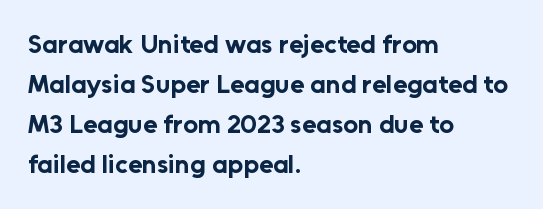
The letterforms sit shoulder to shoulder at normal distance. If you measured baseline to baseline, you'd find a middling distance. The specimen omits any rule beneath the text block's lines. These lines stack with their left ends in a neat column.
